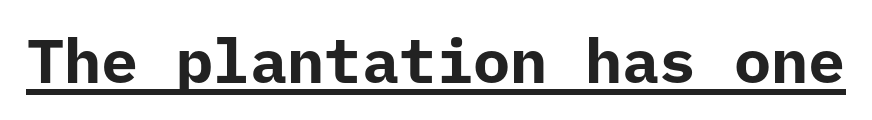
Typographic density is high because the face is bold. You could call the tracking neutral — neither tight nor loose. Note the uniform advance width — an 'i' takes as much space as an 'm'. These lines were composed using upright roman letters. Does the type have serifs? No, each stem ends abruptly.
